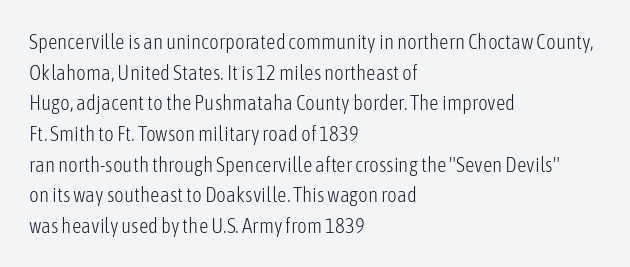
Q: Is the text bold? A: No.
Q: Is the text italic (slanted)? A: No, it is upright.
Q: Is the text underlined? A: No.
Q: How is the paragraph aligned? A: Left-aligned.
Q: Is the spacing between letters normal or unusually wide? A: Normal.
Q: Is the spacing between lines tight, normal or loose? A: Normal.
